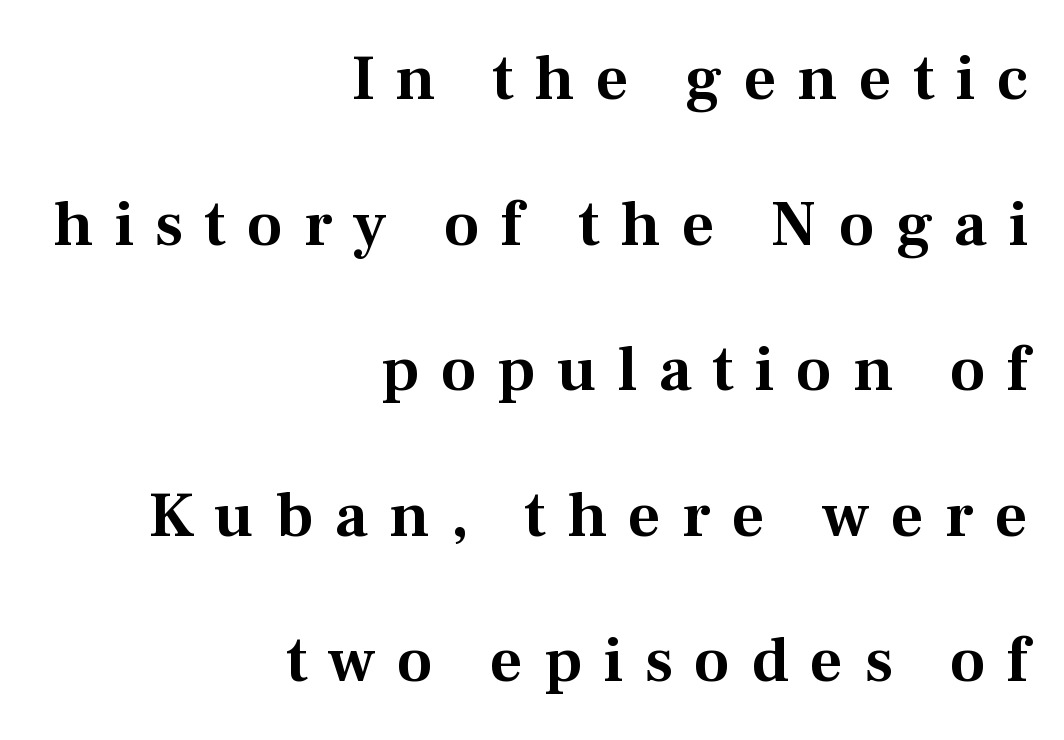
The passage shown is typed in a proportional face where columns would drift. No italicization has been applied; the sample stays upright. The passage shown has open, widely tracked lettering throughout. Note: serifs present on the glyphs.
